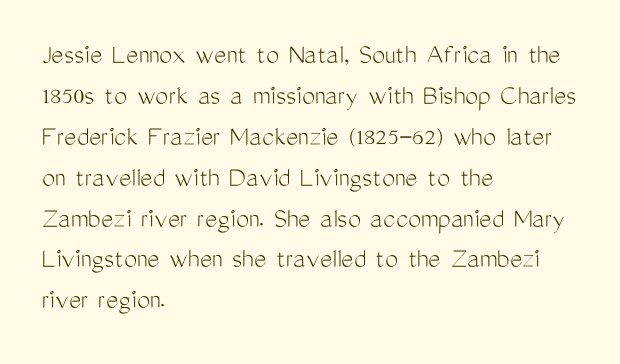
The image shows 29 px light, condensed sans-serif type, upright; set left-aligned, normal line spacing (1.41x), normal letter spacing, not underlined; medium stroke contrast and a medium x-height.
